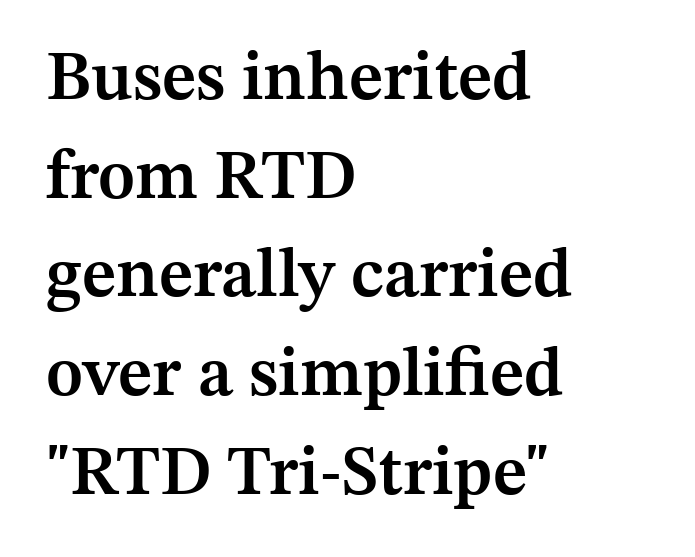
The designer went with a serif here, giving each stem small feet. Visually the block forms a straight wall on the left and a jagged coastline on the right. Upright lettering throughout. The face used here is proportionally spaced, like ordinary book or web type. Is the letter spacing exaggerated? No — it looks like the ordinary default. Type without underlining.
